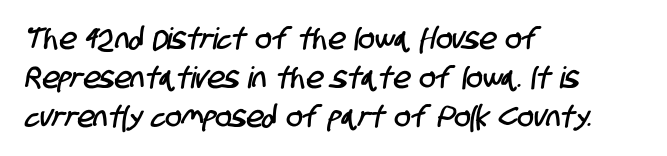
The glyphs in this specimen are sans serif. Quick note: underline off. The passage shown is typed in a proportional face where columns would drift. In terms of letterspacing, this is plain default setting. The compositor pushed each line to the left boundary.
